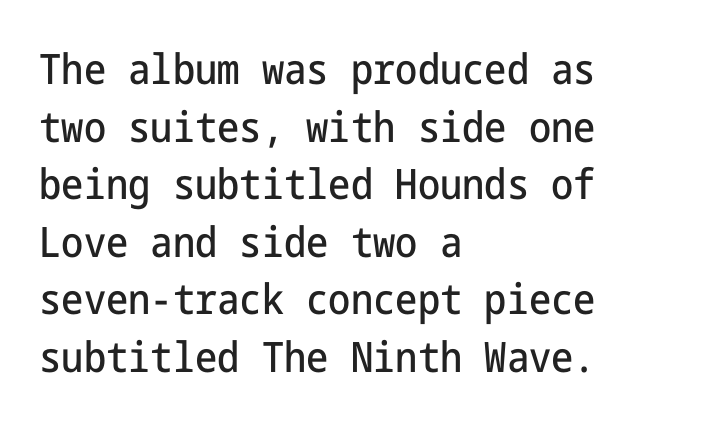
Unlike a traditional serif, this face leaves its strokes unadorned. One-word summary of the alignment: left. Letter spacing: default. Summary of vertical rhythm: regular, with standard interline spacing. Posture: straight, roman, zero tilt. Just letters on the line, the space beneath them empty.
